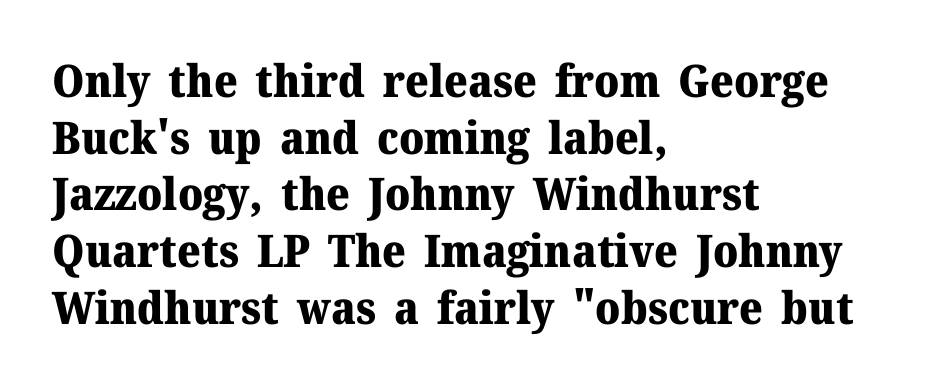
{"serif": "yes", "italic": "no", "bold": "yes", "weight": "heavy", "width": "normal", "stroke_contrast": "medium", "x_height": "medium", "monospaced": "no", "underline": "no", "align": "left", "line_spacing": "normal", "line_spacing_ratio": 1.26, "letter_spacing": "normal", "letter_spacing_em": 0.0, "glyph_px": 45}
